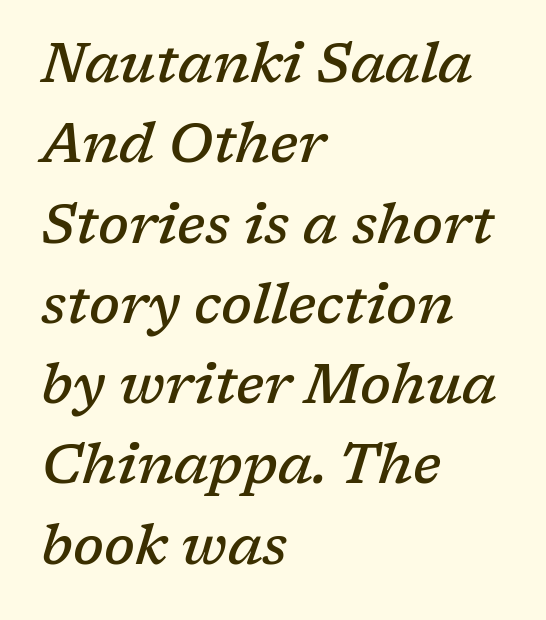
Here the glyphs are tracked normally, forming tight word shapes. Rendered with sloped, italic letterforms. This sample has the flowing, uneven cadence of proportional lettering. The passage shown is semibold, sitting just below true bold. Honestly, the row spacing looks completely unremarkable.
